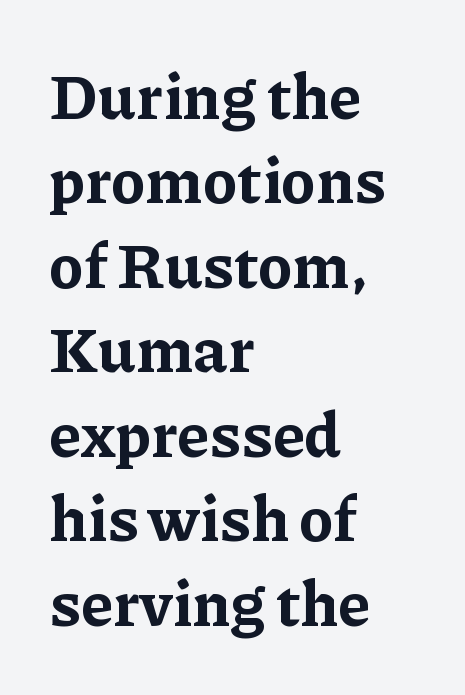
{"serif": "yes", "italic": "no", "bold": "yes", "weight": "bold", "width": "normal", "stroke_contrast": "low", "x_height": "medium", "monospaced": "no", "underline": "no", "align": "left", "line_spacing": "normal", "line_spacing_ratio": 1.34, "letter_spacing": "normal", "letter_spacing_em": 0.0, "glyph_px": 63}
